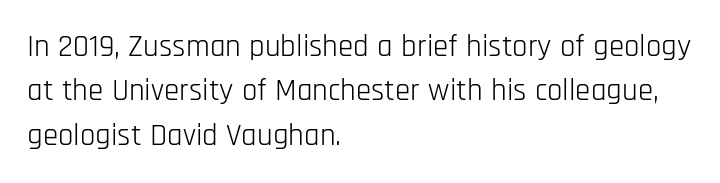
What stands out about the letter spacing? Nothing — it is the standard amount. No heavy texture on the line: the type isn't bold. You can tell it's not italic because the verticals are truly vertical. Lines of text with bare space underneath.
